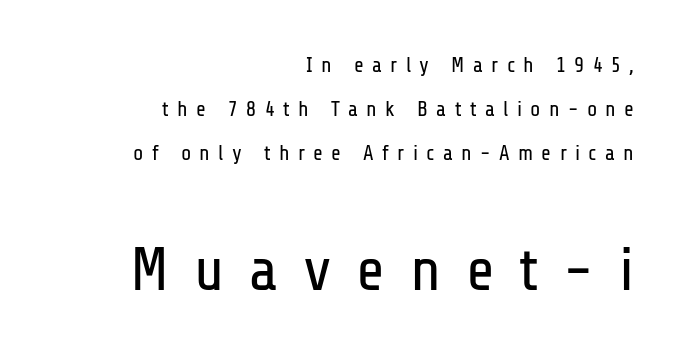
Whoever set this made the second block the dominant, larger element. The zone under the glyphs is completely vacant. The letterforms stand isolated, each surrounded by extra space. These lines stack with their right ends in a neat column. Is this a sans? Yes — the strokes have no serifs. These lines are rendered in a variable-pitch font.
